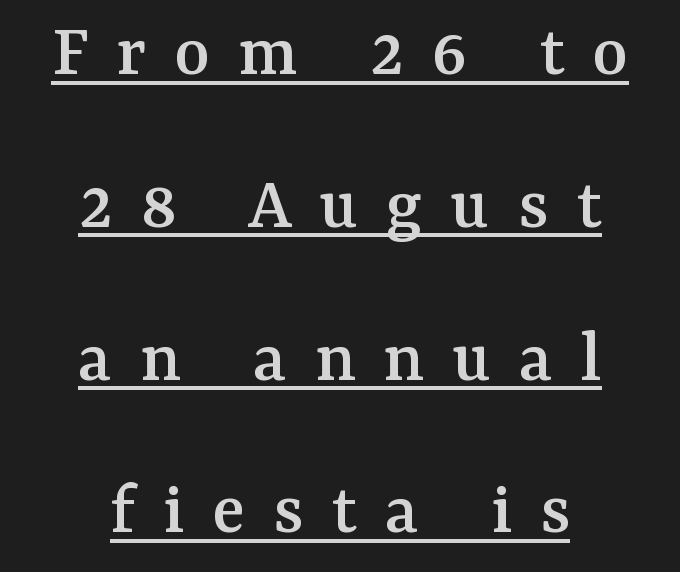
{"serif": "yes", "italic": "no", "width": "normal", "stroke_contrast": "medium", "x_height": "medium", "monospaced": "no", "underline": "yes", "align": "center", "line_spacing": "loose", "line_spacing_ratio": 2.01, "letter_spacing": "wide", "letter_spacing_em": 0.37, "glyph_px": 76}
